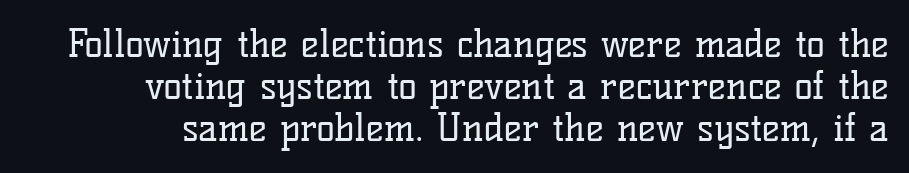
Q: Is the text bold? A: No.
Q: Is the text italic (slanted)? A: No, it is upright.
Q: Is the typeface a serif or a sans-serif typeface? A: Serif.
Q: Is the text underlined? A: No.
Q: Is the spacing between letters normal or unusually wide? A: Normal.
Q: Is the spacing between lines tight, normal or loose? A: Tight.
Q: Width (condensed, normal, or wide)? A: Normal.
Q: Stroke contrast? A: Low.
Q: x-height? A: Medium.
Q: Monospaced? A: No.
